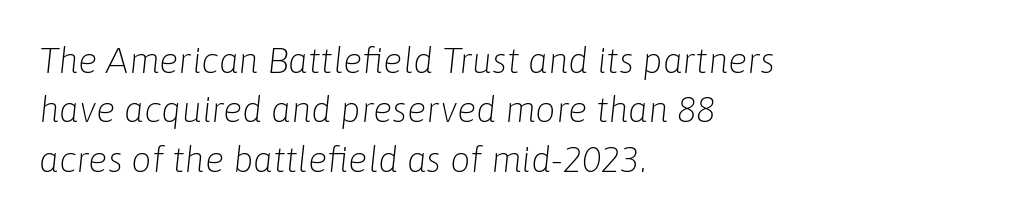
Is the stroke heavy? The answer is a plain regular-or-lighter. Designer's note — italics engaged. One glance says typical: line gaps are just what's usual. Clear beneath every line of the passage. Here the designer chose a conventional face with non-uniform glyph widths.
